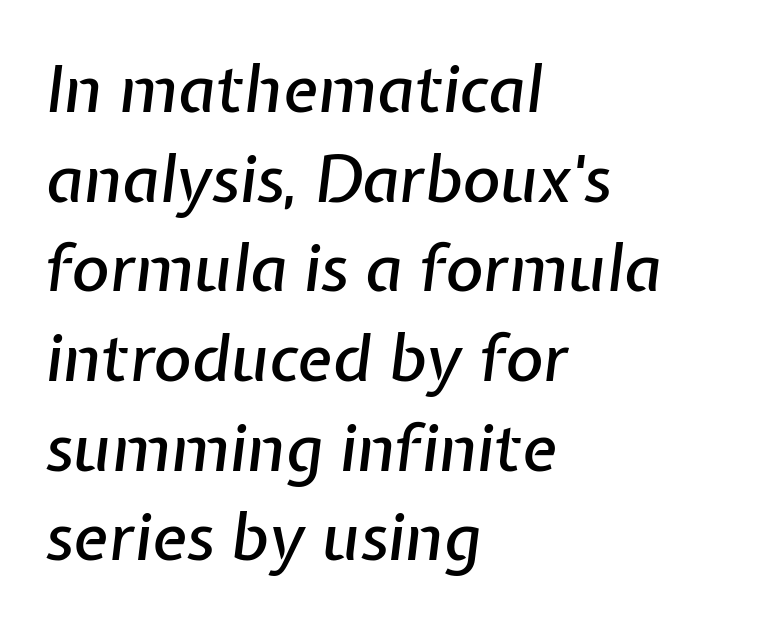
The image shows 65 px text type, italic (leaning right); set left-aligned, normal line spacing (1.38x), normal letter spacing, not underlined; low stroke contrast and a medium x-height.
